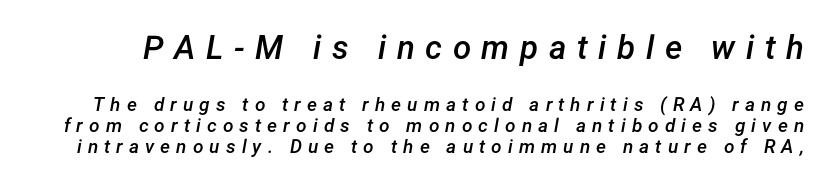
The image shows 33 px semibold type, italic (leaning right); set tight line spacing (1.09x), unusually wide letter spacing (+0.32 em), not underlined; the first (top) block is 1.74x larger; low stroke contrast and a medium x-height.
